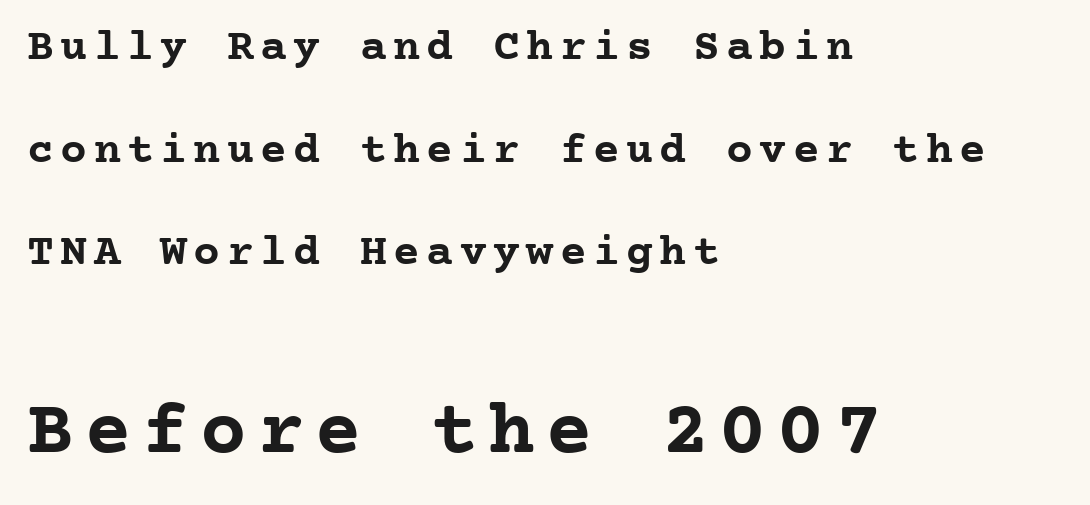
The image shows 78 px semibold serif type, upright, monospaced; set left-aligned, loose line spacing (2.28x), not underlined; the second (bottom) block is 1.73x larger; low stroke contrast and a medium x-height.
